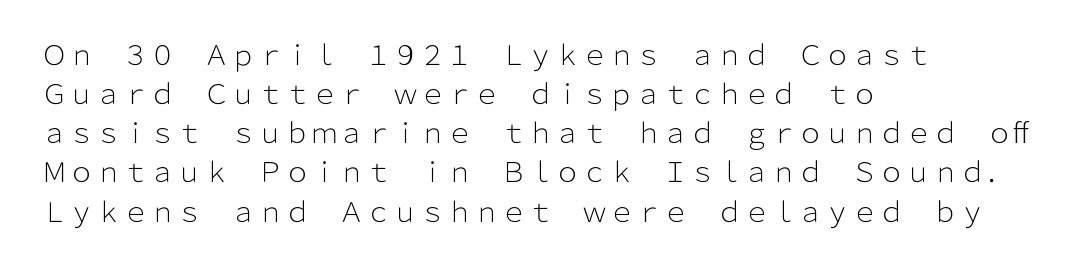
The image shows 27 px text type, upright; set left-aligned, normal line spacing (1.45x), normal letter spacing, not underlined.
